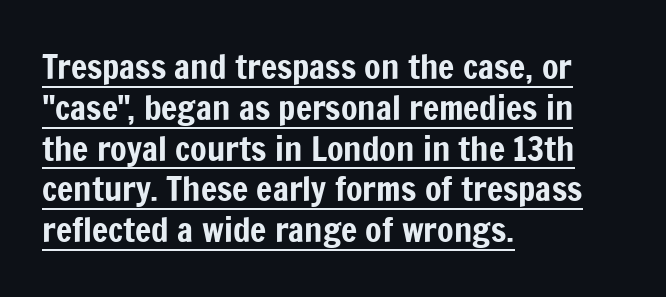
Here the designer chose a conventional face with non-uniform glyph widths. Notice how the passage keeps a crisp vertical edge on the left only. If you drew a line through each stem, it would be perfectly vertical. Observe the ordinary spacing: letters are neighbours, not strangers.
